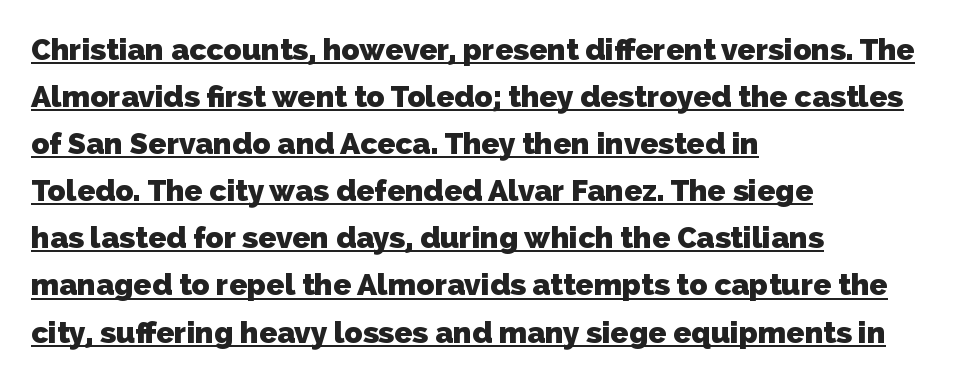
Q: Is the text bold? A: Yes.
Q: Is the typeface a serif or a sans-serif typeface? A: Sans-serif.
Q: Is the text underlined? A: Yes.
Q: How is the paragraph aligned? A: Left-aligned.
Q: Is the spacing between letters normal or unusually wide? A: Normal.
Q: Is the spacing between lines tight, normal or loose? A: Normal.
Q: Width (condensed, normal, or wide)? A: Normal.
Q: Stroke contrast? A: Low.
Q: x-height? A: Medium.
Q: Monospaced? A: No.
